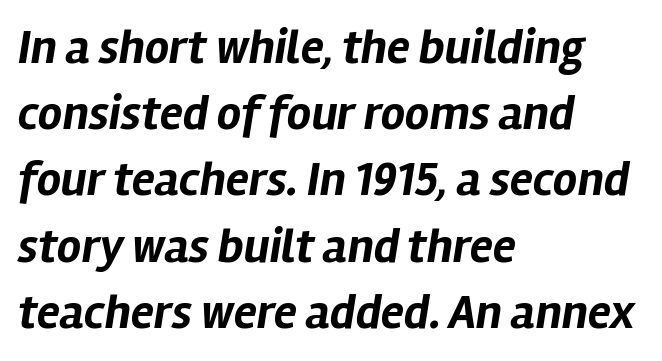
Looks like regular typesetting: each glyph gets only the width it needs. This sample keeps an unexceptional amount of space between lines. Is the type slanted? Yes — the strokes lean at a clear angle. The text block is weighted toward the left margin, trailing off unevenly rightward. The foot of each line stays bare and open. These lines keep a tight, regular rhythm from letter to letter.
